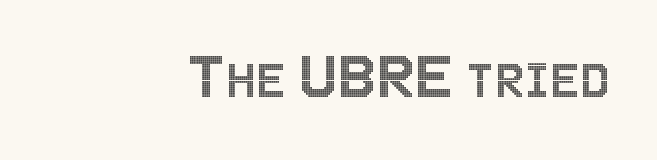
Q: Is the text italic (slanted)? A: No, it is upright.
Q: Is the text underlined? A: No.
Q: Is the spacing between letters normal or unusually wide? A: Normal.
Q: Width (condensed, normal, or wide)? A: Condensed.
Q: x-height? A: Large.
Q: Monospaced? A: No.
